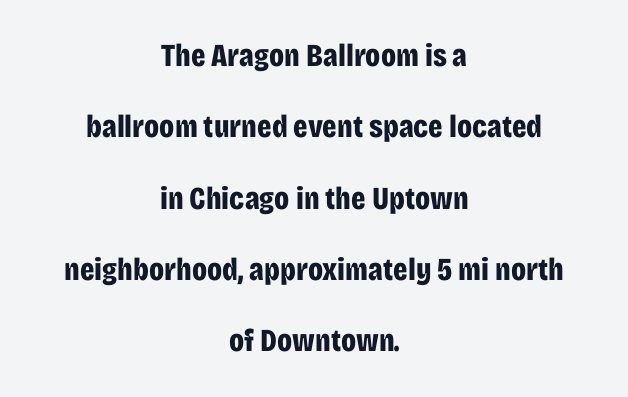
Q: Is the text bold? A: Yes.
Q: Is the text italic (slanted)? A: No, it is upright.
Q: Is the typeface a serif or a sans-serif typeface? A: Sans-serif.
Q: Is the text underlined? A: No.
Q: How is the paragraph aligned? A: Centered.
Q: Is the spacing between letters normal or unusually wide? A: Normal.
Q: Is the spacing between lines tight, normal or loose? A: Loose.
Q: Width (condensed, normal, or wide)? A: Condensed.
Q: Stroke contrast? A: Low.
Q: x-height? A: Large.
Q: Monospaced? A: No.
